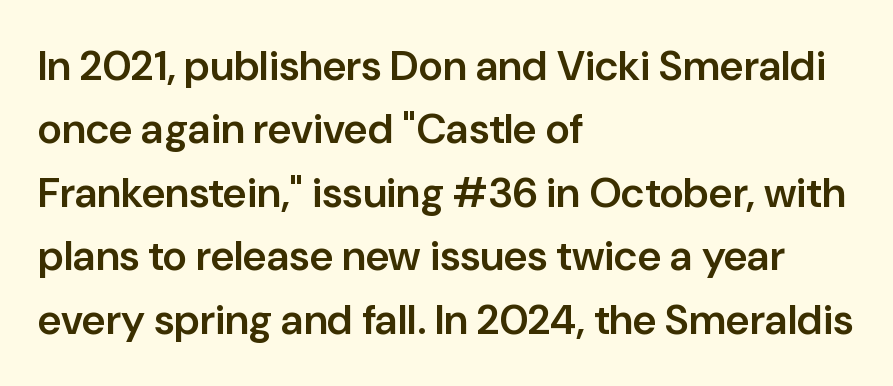
Q: Is the text bold? A: Semi-bold.
Q: Is the text italic (slanted)? A: No, it is upright.
Q: Is the typeface a serif or a sans-serif typeface? A: Sans-serif.
Q: Is the text underlined? A: No.
Q: How is the paragraph aligned? A: Left-aligned.
Q: Is the spacing between letters normal or unusually wide? A: Normal.
Q: Is the spacing between lines tight, normal or loose? A: Normal.
Q: Width (condensed, normal, or wide)? A: Normal.
Q: Stroke contrast? A: Low.
Q: x-height? A: Medium.
Q: Monospaced? A: No.
